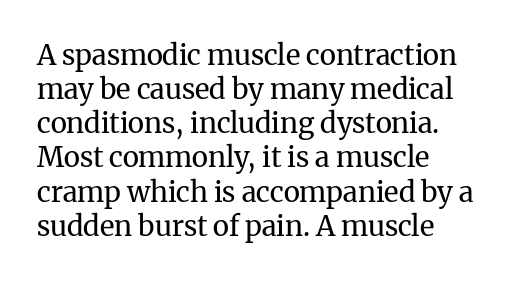
The image shows 28 px regular-weight serif type, upright; set left-aligned, line spacing 1.22x, normal letter spacing, not underlined; medium stroke contrast and a medium x-height.
